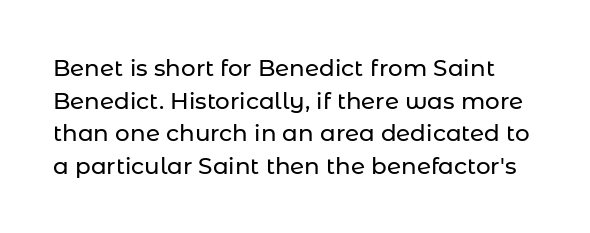
The image shows 23 px text type, upright; set normal line spacing (1.42x), normal letter spacing, not underlined.
